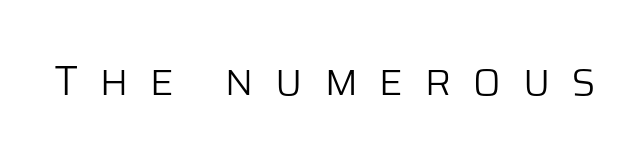
Ascenders rise straight up at ninety degrees. The specimen omits any rule beneath the text block's lines. Each letter keeps its own natural width here, so spacing adapts to shape. The passage shown is not bold in any degree.
